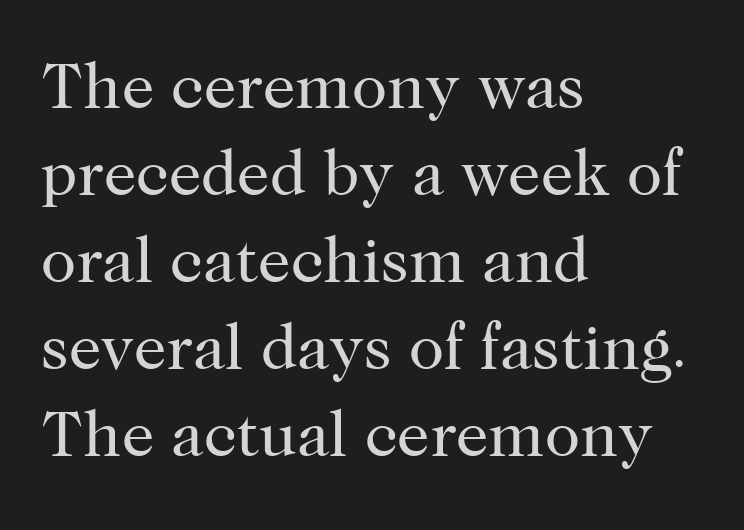
The image shows 65 px regular-weight serif type, upright; set left-aligned, normal line spacing (1.34x), normal letter spacing, not underlined; high stroke contrast and a medium x-height.
